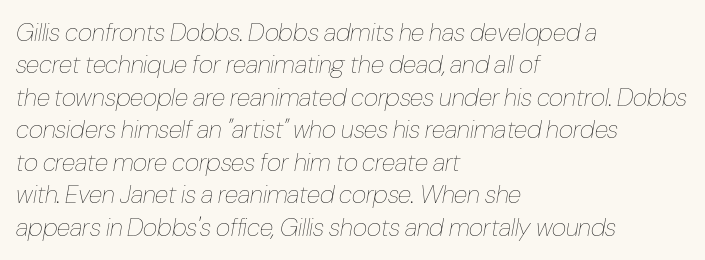
The zone under the glyphs is completely vacant. Alignment: flush left. Caption: face not bold, strokes unweighted. Slanted lettering throughout. The vertical gap from one line to the next is medium.
